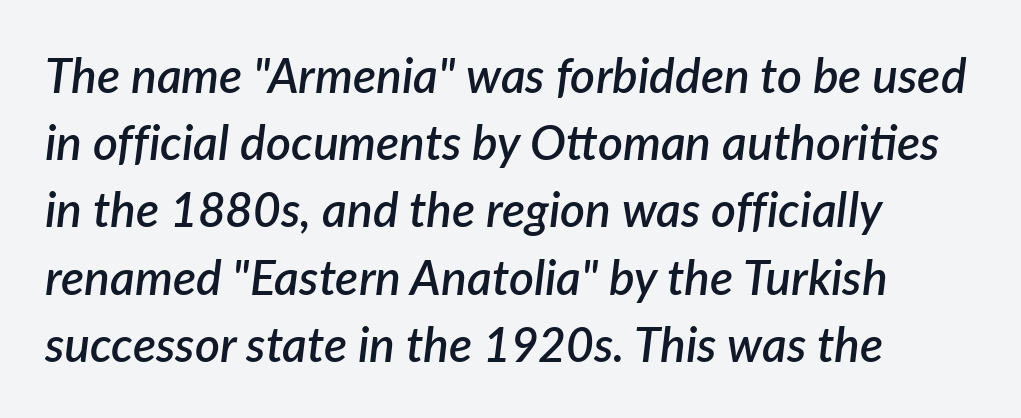
Q: Is the text bold? A: Semi-bold.
Q: Is the text italic (slanted)? A: Yes, it leans right by about 7 degrees.
Q: Is the text underlined? A: No.
Q: How is the paragraph aligned? A: Left-aligned.
Q: Is the spacing between letters normal or unusually wide? A: Normal.
Q: Is the spacing between lines tight, normal or loose? A: Normal.
Q: Width (condensed, normal, or wide)? A: Normal.
Q: Stroke contrast? A: Low.
Q: x-height? A: Medium.
Q: Monospaced? A: No.
